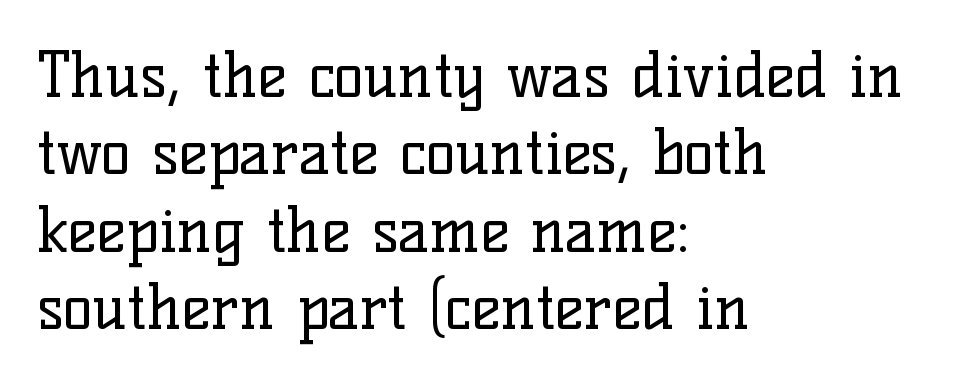
{"serif": "yes", "italic": "no", "bold": "no", "weight": "regular", "width": "normal", "stroke_contrast": "low", "x_height": "medium", "monospaced": "no", "underline": "no", "align": "left", "line_spacing": "normal", "line_spacing_ratio": 1.25, "letter_spacing": "normal", "letter_spacing_em": 0.0, "glyph_px": 62}
